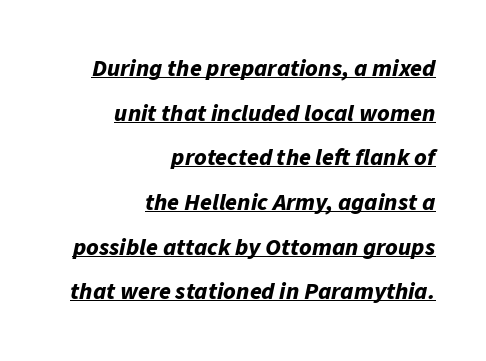
{"italic": "yes", "lean": "right", "slant_degrees": 11, "bold": "yes", "underline": "yes", "align": "right", "line_spacing_ratio": 1.86, "letter_spacing": "normal", "letter_spacing_em": 0.0, "glyph_px": 24}
